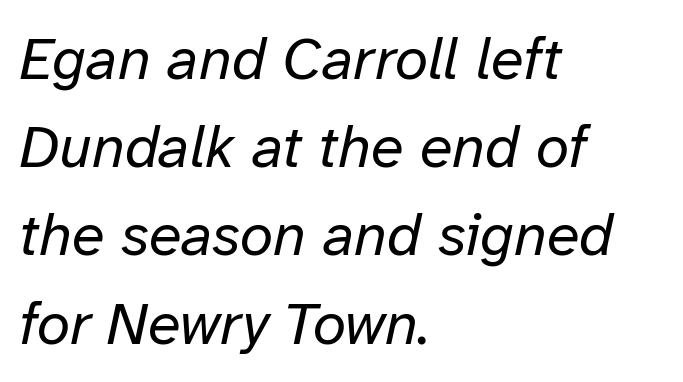
{"italic": "yes", "lean": "right", "slant_degrees": 12, "bold": "no", "weight": "regular", "width": "normal", "stroke_contrast": "low", "x_height": "medium", "monospaced": "no", "underline": "no", "align": "left", "line_spacing": "normal", "line_spacing_ratio": 1.47, "letter_spacing": "normal", "letter_spacing_em": 0.0, "glyph_px": 60}
